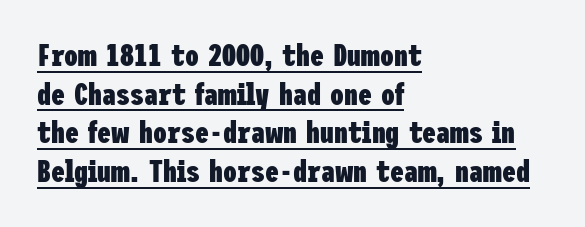
Heavy, bold letterforms. Somebody hit Ctrl+U on this one — the words are underlined. A roman cut, with each character standing at attention. The passage shown has conventional tracking throughout. One-word summary of the alignment: left. How would I describe the line gaps? Plain and ordinary.
